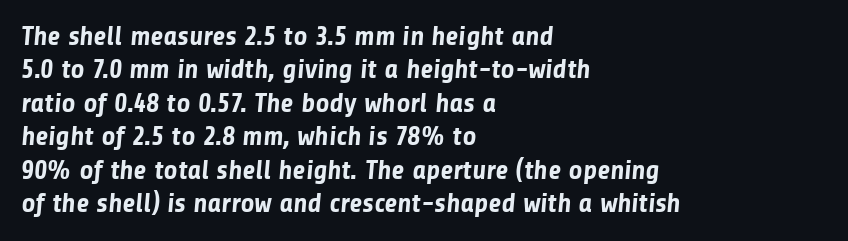
{"bold": "yes", "underline": "no", "align": "left", "line_spacing_ratio": 1.24, "letter_spacing": "normal", "letter_spacing_em": 0.0, "glyph_px": 27}
